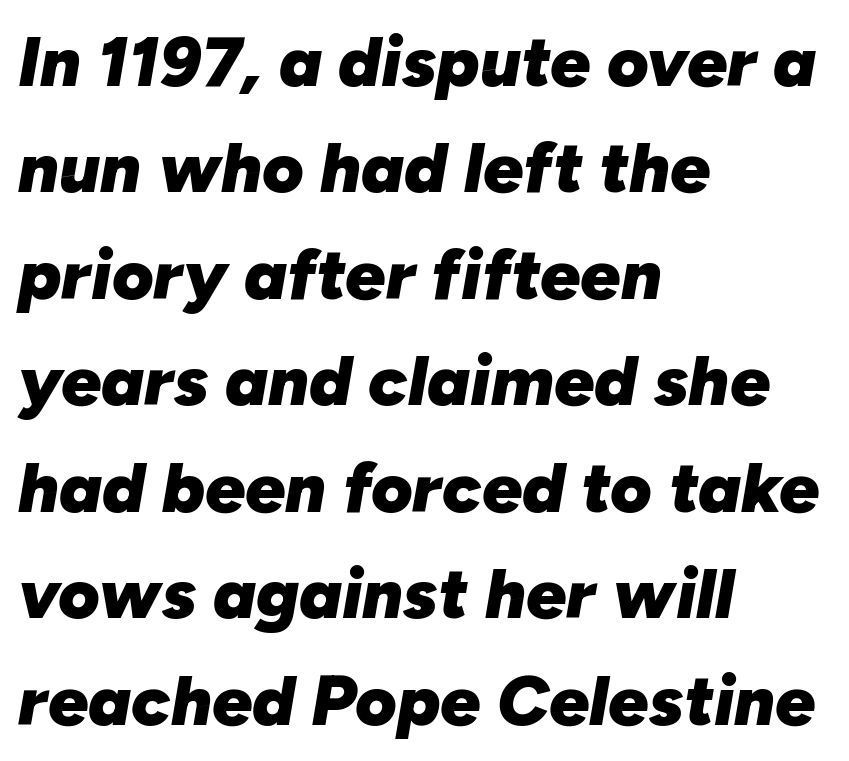
Q: Is the text bold? A: Yes.
Q: Is the text italic (slanted)? A: Yes, it leans right by about 10 degrees.
Q: Is the text underlined? A: No.
Q: How is the paragraph aligned? A: Left-aligned.
Q: Is the spacing between letters normal or unusually wide? A: Normal.
Q: Is the spacing between lines tight, normal or loose? A: Normal.
Q: Width (condensed, normal, or wide)? A: Normal.
Q: Stroke contrast? A: Low.
Q: x-height? A: Medium.
Q: Monospaced? A: No.
